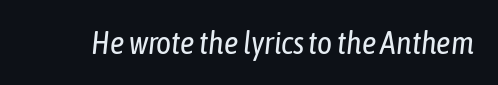
Q: Is the text bold? A: No.
Q: Is the text italic (slanted)? A: Yes, it leans right by about 6 degrees.
Q: Is the text underlined? A: No.
Q: Is the spacing between letters normal or unusually wide? A: Normal.
Q: Width (condensed, normal, or wide)? A: Condensed.
Q: Stroke contrast? A: Low.
Q: x-height? A: Medium.
Q: Monospaced? A: No.
